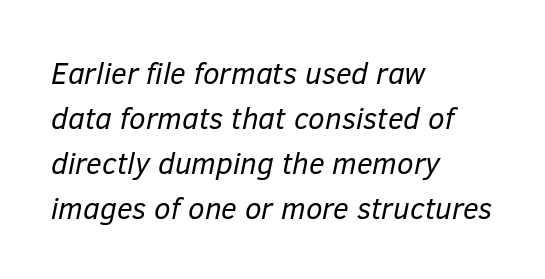
Underline: absent. Caption: multi-line text, flush left, ragged right. The letters are slanted; this is an italic face. Heft: none added — not bold. The passage shown has conventional tracking throughout. Reading down the column, the eye jumps a familiar distance to each next line.
